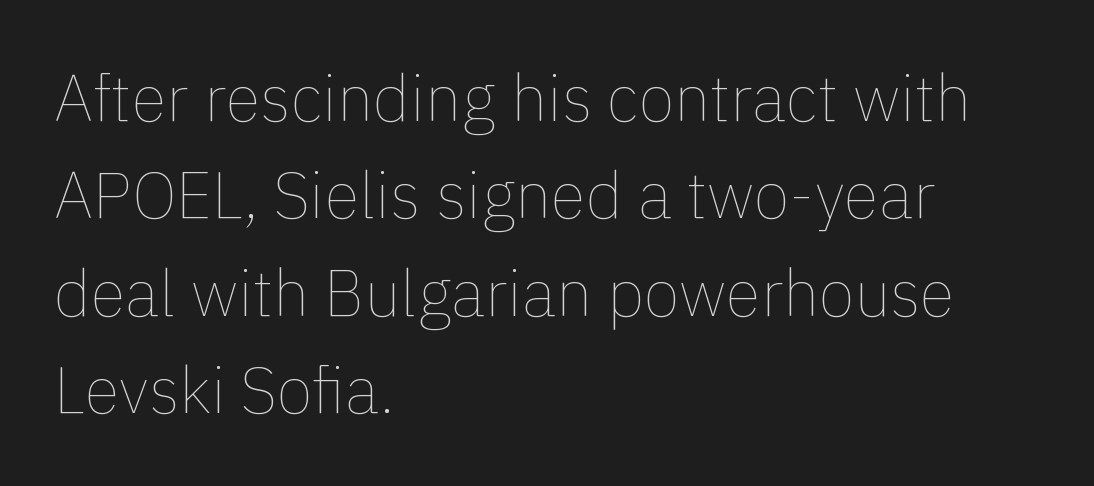
All the whitespace from short lines collects on the right. This rendering leaves character spacing at its baseline value. Varying glyph widths throughout — classic text-font behaviour. In terms of leading, this rendering sits right in the middle. Weight: in the light-to-regular range. Descender tails drop into unmarked territory.
